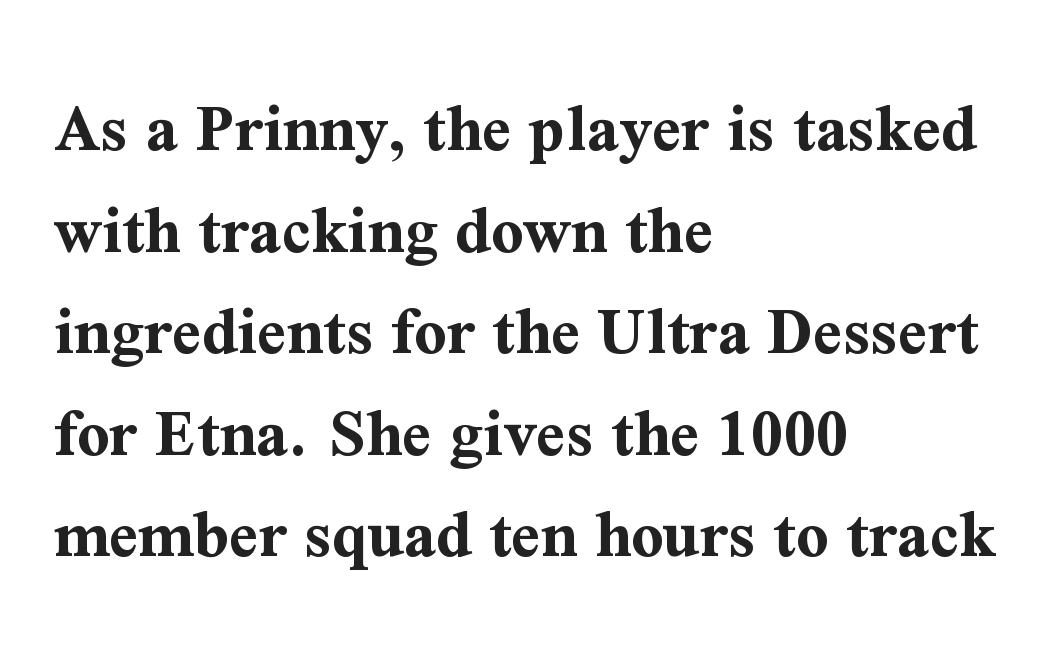
Q: Is the text bold? A: Yes.
Q: Is the text italic (slanted)? A: No, it is upright.
Q: Is the typeface a serif or a sans-serif typeface? A: Serif.
Q: Is the text underlined? A: No.
Q: How is the paragraph aligned? A: Left-aligned.
Q: Is the spacing between letters normal or unusually wide? A: Normal.
Q: Is the spacing between lines tight, normal or loose? A: Normal.
Q: Width (condensed, normal, or wide)? A: Normal.
Q: Stroke contrast? A: Medium.
Q: x-height? A: Medium.
Q: Monospaced? A: No.
